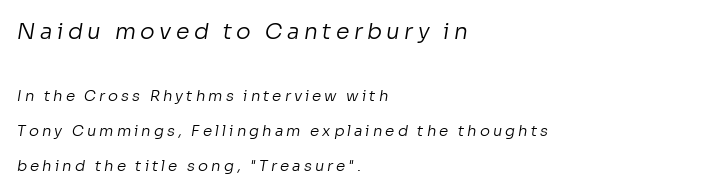
A bare baseline throughout the passage. The face used here appears at its bigger size in the upper chunk. The lines in this sample share a left origin and differ only in where they stop. These glyphs show unthickened strokes, regular width or finer. Vertical spacing — loose.
